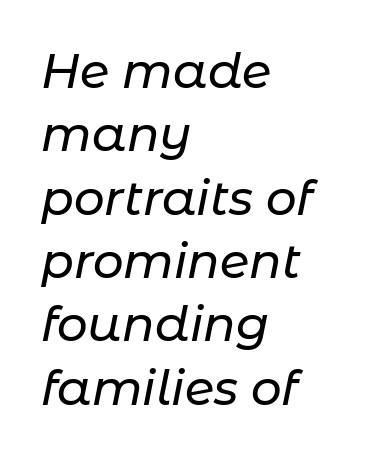
{"italic": "yes", "lean": "right", "slant_degrees": 11, "width": "normal", "stroke_contrast": "low", "x_height": "medium", "monospaced": "no", "underline": "no", "align": "left", "line_spacing": "normal", "line_spacing_ratio": 1.32, "letter_spacing": "normal", "letter_spacing_em": 0.0, "glyph_px": 48}
